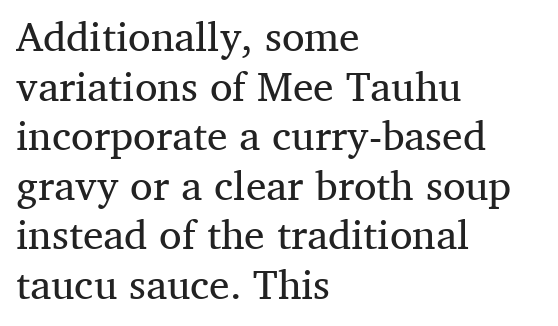
Q: Is the text bold? A: No.
Q: Is the text italic (slanted)? A: No, it is upright.
Q: Is the typeface a serif or a sans-serif typeface? A: Serif.
Q: Is the text underlined? A: No.
Q: How is the paragraph aligned? A: Left-aligned.
Q: Is the spacing between letters normal or unusually wide? A: Normal.
Q: Width (condensed, normal, or wide)? A: Normal.
Q: Stroke contrast? A: Medium.
Q: x-height? A: Medium.
Q: Monospaced? A: No.
